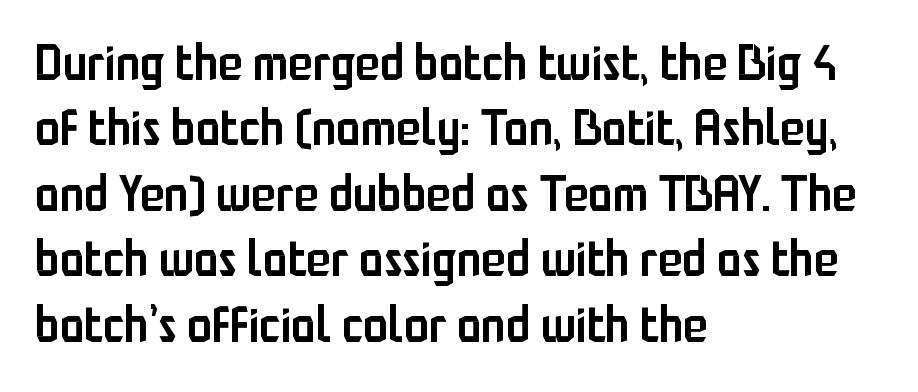
{"serif": "no", "italic": "no", "bold": "semi", "weight": "semibold", "width": "condensed", "stroke_contrast": "low", "x_height": "medium", "monospaced": "no", "underline": "no", "align": "left", "line_spacing": "normal", "line_spacing_ratio": 1.31, "letter_spacing": "normal", "letter_spacing_em": 0.0, "glyph_px": 50}
